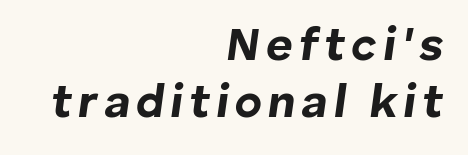
Q: Is the text bold? A: Yes.
Q: Is the text italic (slanted)? A: Yes, it leans right by about 8 degrees.
Q: Is the text underlined? A: No.
Q: How is the paragraph aligned? A: Right-aligned.
Q: Width (condensed, normal, or wide)? A: Normal.
Q: Stroke contrast? A: Low.
Q: x-height? A: Medium.
Q: Monospaced? A: No.
